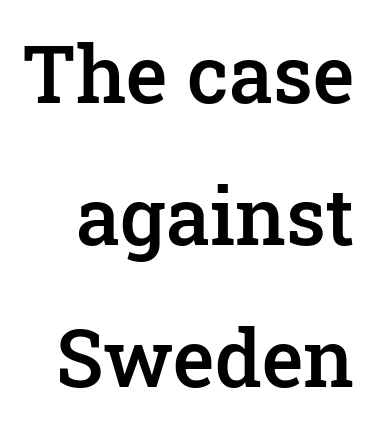
Q: Is the text bold? A: Semi-bold.
Q: Is the text italic (slanted)? A: No, it is upright.
Q: Is the typeface a serif or a sans-serif typeface? A: Serif.
Q: Is the text underlined? A: No.
Q: Is the spacing between letters normal or unusually wide? A: Normal.
Q: Width (condensed, normal, or wide)? A: Normal.
Q: Stroke contrast? A: Low.
Q: x-height? A: Medium.
Q: Monospaced? A: No.
